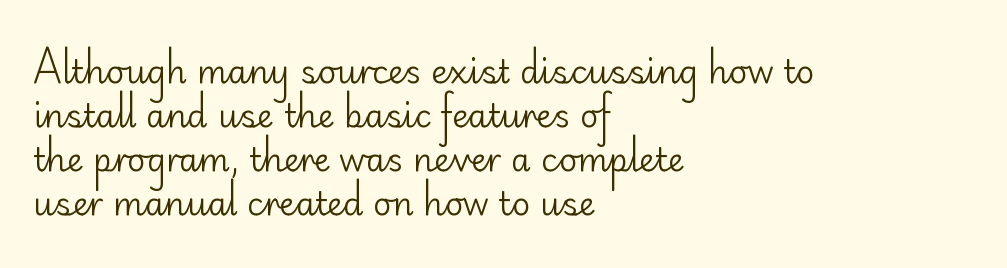
The image shows 32 px regular-weight sans-serif type, upright; set left-aligned, normal line spacing (1.37x), normal letter spacing, not underlined; low stroke contrast and a small x-height.
